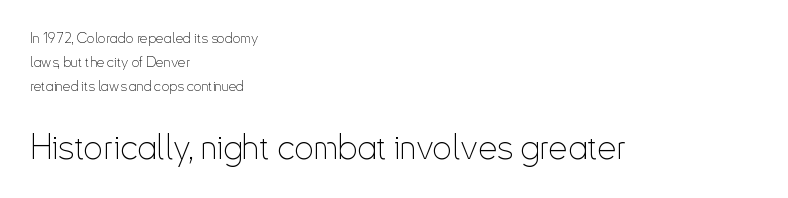
{"serif": "no", "italic": "no", "bold": "no", "weight": "thin", "width": "condensed", "stroke_contrast": "low", "x_height": "small", "monospaced": "no", "underline": "no", "align": "left", "line_spacing_ratio": 1.72, "letter_spacing": "normal", "letter_spacing_em": 0.0, "larger_block": "second", "size_ratio": 2.43, "glyph_px": 34}
